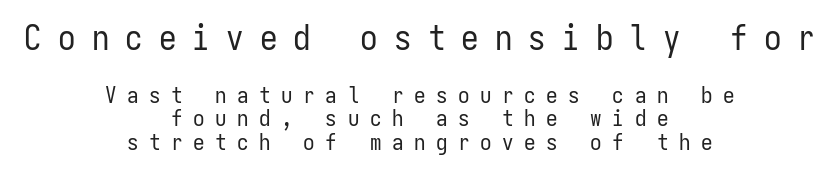
Nope, not italic — everything's standing straight. The glyphs in this specimen are sans serif. The strokes are not fattened; the text isn't bold. Type without underlining. Every character here occupies the same horizontal width, giving the sample a typewriter-like rhythm.
